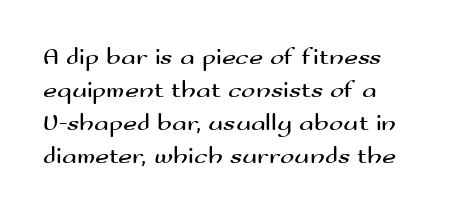
These lines stack with their left ends in a neat column. Letters rest on an invisible, unmarked baseline. The lines sit at an ordinary, default distance from one another. The type sits square on the baseline with zero lean. No letter is thick-stroked: the sample isn't bold. Default kerning and tracking; the words read as compact shapes.
